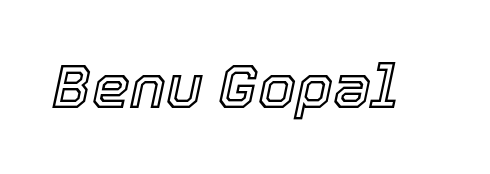
This is oblique type, the kind used for emphasis or titles. Is this a fixed-width face? No — the glyphs have proportional, varying widths. Is the letter spacing exaggerated? No — it looks like the ordinary default. Words float on clear page, feet unadorned.
